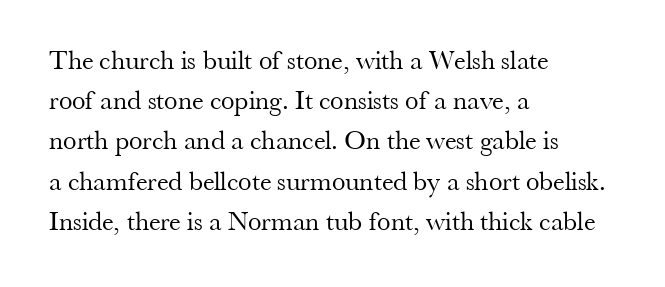
Q: Is the text bold? A: No.
Q: Is the text italic (slanted)? A: No, it is upright.
Q: Is the text underlined? A: No.
Q: How is the paragraph aligned? A: Left-aligned.
Q: Is the spacing between letters normal or unusually wide? A: Normal.
Q: Is the spacing between lines tight, normal or loose? A: Normal.
